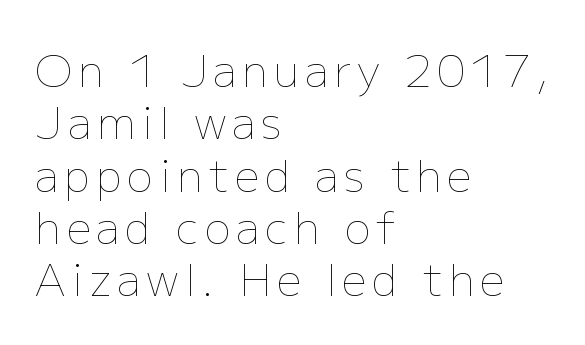
Q: Is the text bold? A: No.
Q: Is the text italic (slanted)? A: No, it is upright.
Q: Is the text underlined? A: No.
Q: How is the paragraph aligned? A: Left-aligned.
Q: Width (condensed, normal, or wide)? A: Normal.
Q: Stroke contrast? A: Low.
Q: x-height? A: Medium.
Q: Monospaced? A: No.
